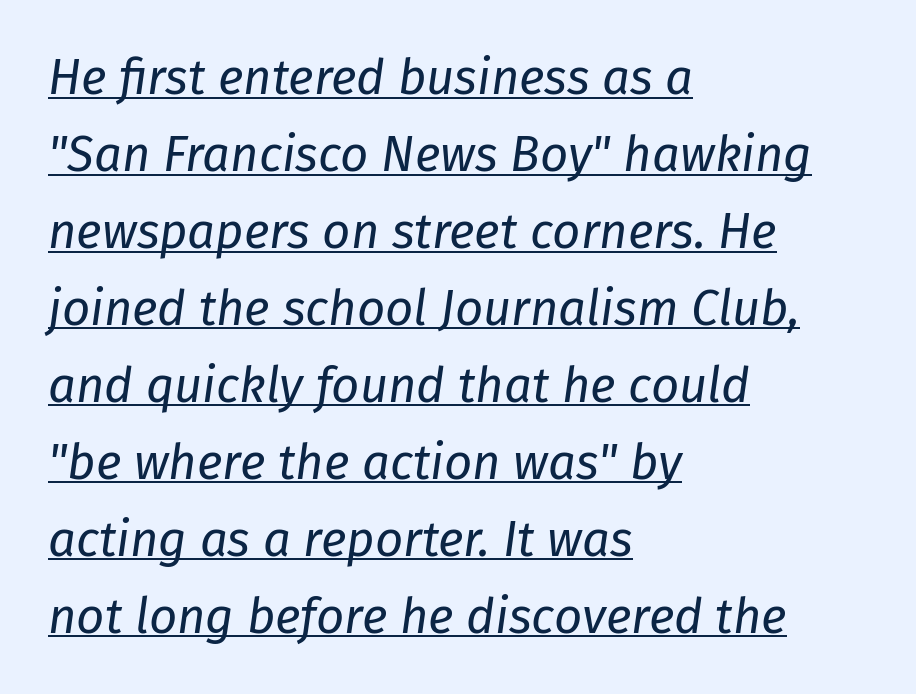
This sample uses plain, unmodified letter spacing. Does a line run under the words? Yes, clearly. The typesetting does not lean heavy: it is not bold. Left-aligned paragraph, ragged on the right. You can tell it's italic because the verticals aren't actually vertical.
